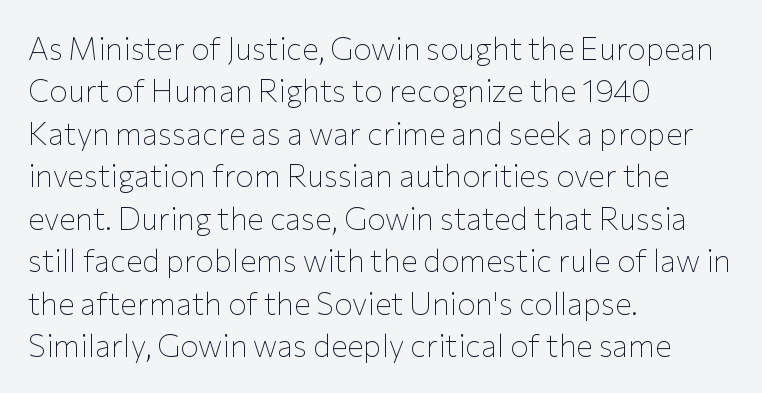
{"serif": "no", "italic": "no", "bold": "no", "weight": "thin", "width": "normal", "stroke_contrast": "low", "x_height": "medium", "monospaced": "no", "underline": "no", "align": "left", "line_spacing": "normal", "line_spacing_ratio": 1.37, "letter_spacing": "normal", "letter_spacing_em": 0.0, "glyph_px": 31}
